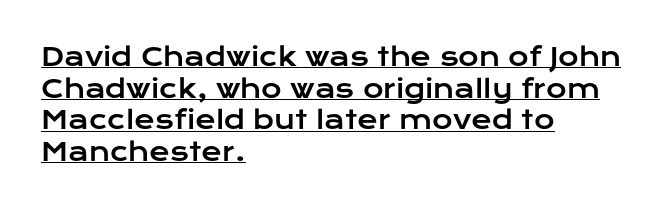
The image shows 25 px text type, upright; set left-aligned, normal line spacing (1.27x), normal letter spacing, underlined.
